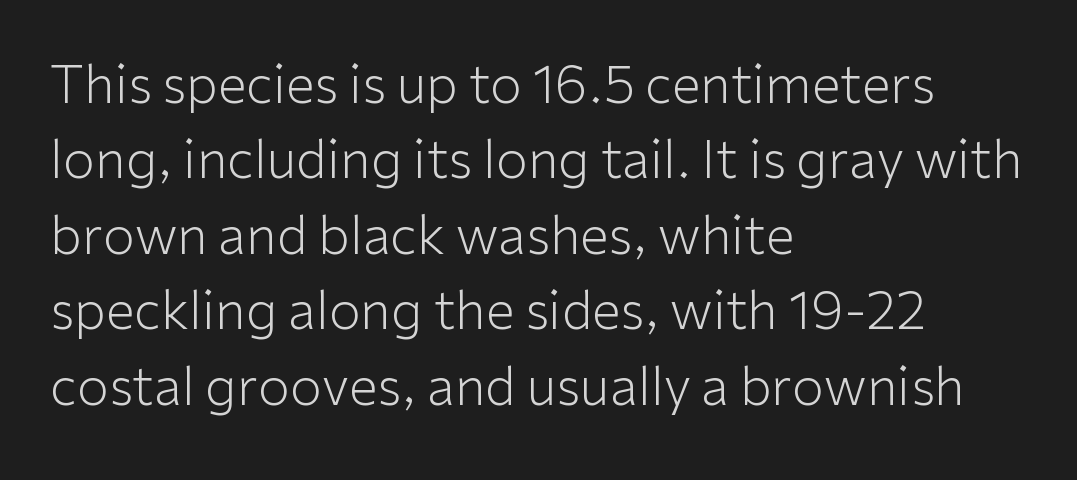
The image shows 52 px light sans-serif type, upright; set left-aligned, normal line spacing (1.45x), normal letter spacing, not underlined; low stroke contrast and a medium x-height.
